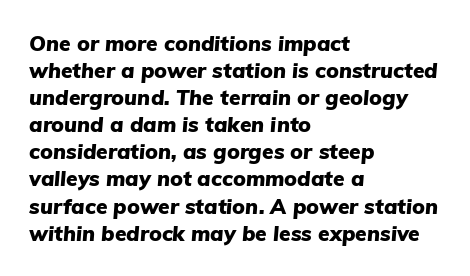
Spacing between characters is what you'd get straight out of the box. Compared with a centered layout, this one pins lines to the left instead. Compared with typical paragraphs, the rows here are spaced about the same. Plain, unruled lines of type.
